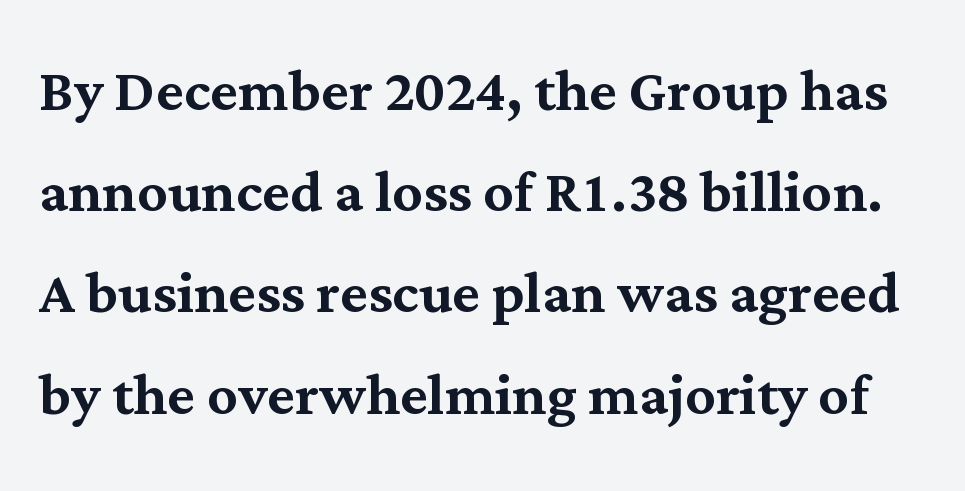
{"serif": "yes", "italic": "no", "width": "normal", "stroke_contrast": "medium", "x_height": "medium", "monospaced": "no", "underline": "no", "line_spacing": "normal", "line_spacing_ratio": 1.35, "letter_spacing": "normal", "letter_spacing_em": 0.0, "glyph_px": 75}
